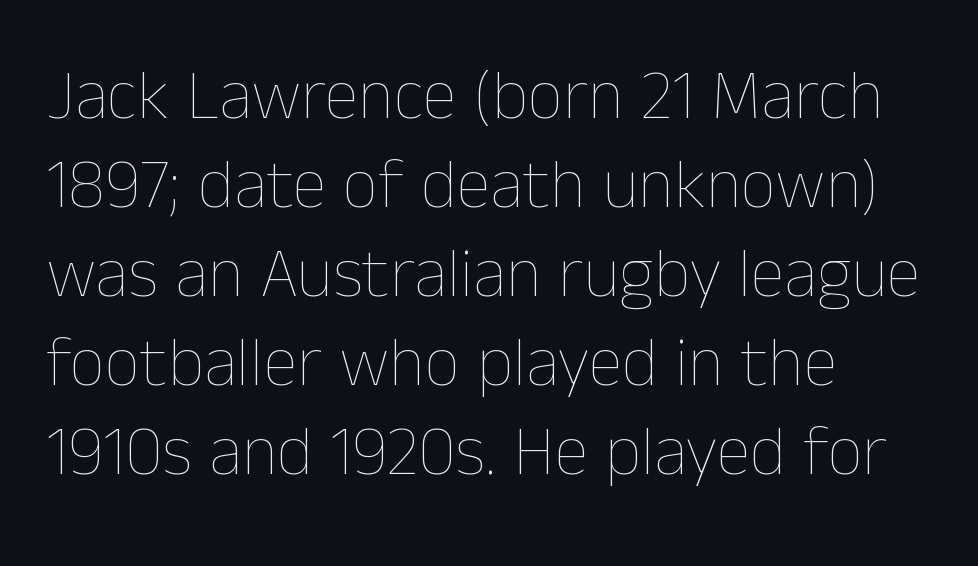
Q: Is the text bold? A: No.
Q: Is the text italic (slanted)? A: No, it is upright.
Q: Is the text underlined? A: No.
Q: How is the paragraph aligned? A: Left-aligned.
Q: Is the spacing between letters normal or unusually wide? A: Normal.
Q: Is the spacing between lines tight, normal or loose? A: Normal.
Q: Width (condensed, normal, or wide)? A: Normal.
Q: Stroke contrast? A: Low.
Q: x-height? A: Medium.
Q: Monospaced? A: No.
